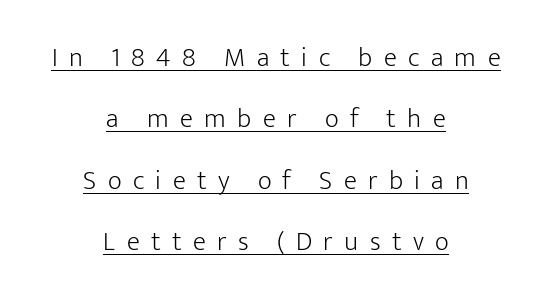
{"italic": "no", "bold": "no", "underline": "yes", "align": "center", "line_spacing": "loose", "line_spacing_ratio": 2.27, "letter_spacing": "wide", "letter_spacing_em": 0.42, "glyph_px": 27}
